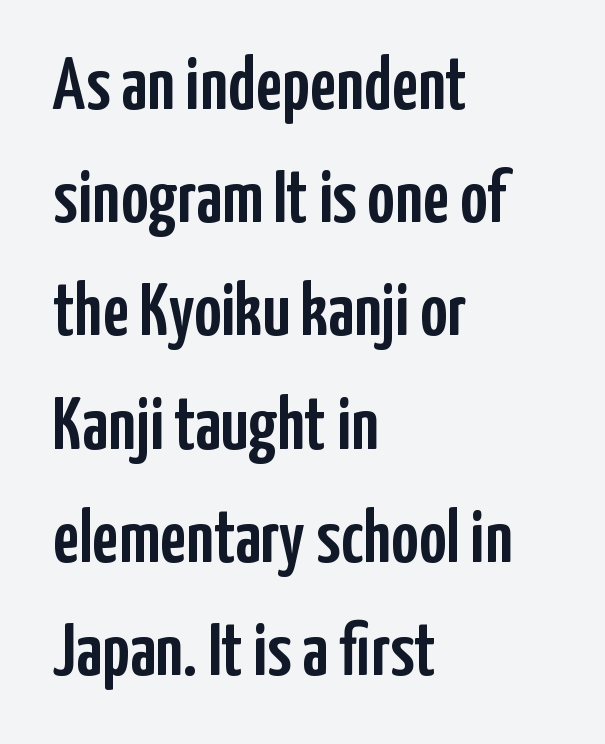
The image shows 75 px condensed sans-serif type, upright; set left-aligned, normal line spacing (1.51x), normal letter spacing, not underlined; low stroke contrast and a medium x-height.
